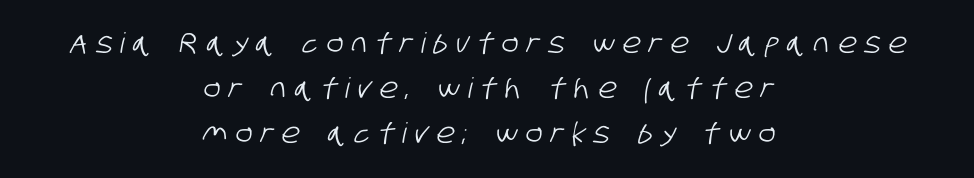
The image shows 28 px condensed sans-serif type; set centered, normal line spacing (1.61x), unusually wide letter spacing (+0.3 em), not underlined; low stroke contrast and a large x-height.
